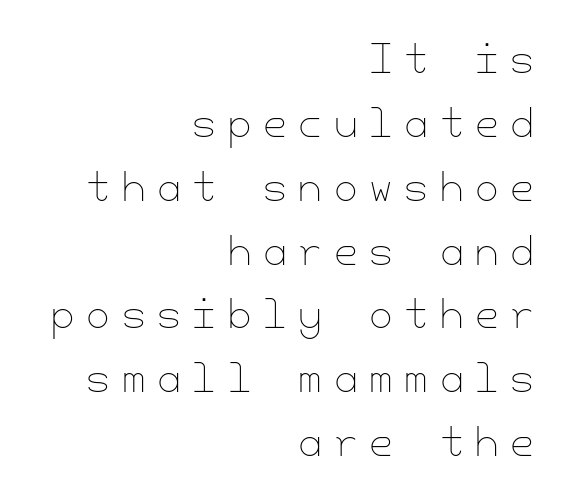
Leftover space on each line is placed entirely before the opening word. Nobody drew a line under any word here. Each word looks stretched out because of the extra space between its letters. This sample uses an upright cut, with every glyph sitting square on the baseline.
